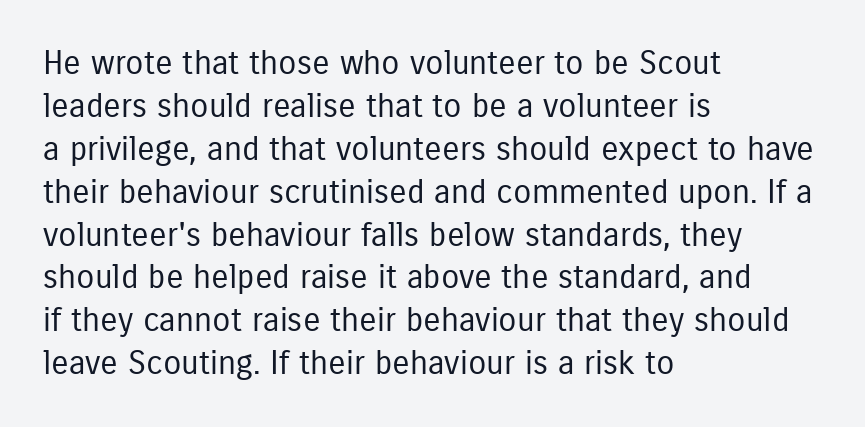
This rendering leaves character spacing at its baseline value. The letters advance in unequal steps, a hallmark of proportional type. The type sits square on the baseline with zero lean. Clear beneath every line of the passage. Letters have the restrained weight of plain body copy at most. Each letter's strokes conclude bluntly, with no projecting serifs.
